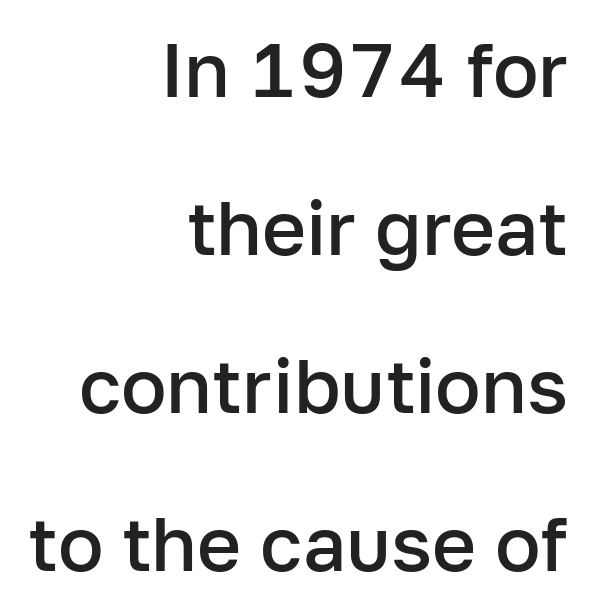
The image shows 76 px semibold sans-serif type, upright; set right-aligned, loose line spacing (2.08x), normal letter spacing, not underlined; low stroke contrast and a medium x-height.
